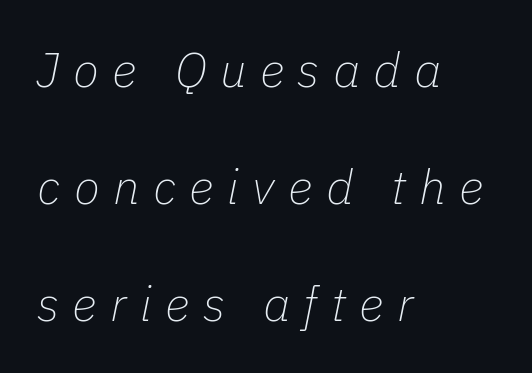
{"italic": "yes", "lean": "right", "slant_degrees": 11, "bold": "no", "weight": "thin", "width": "normal", "stroke_contrast": "low", "x_height": "medium", "monospaced": "no", "underline": "no", "align": "left", "line_spacing": "loose", "line_spacing_ratio": 2.44, "letter_spacing": "wide", "letter_spacing_em": 0.28, "glyph_px": 48}
